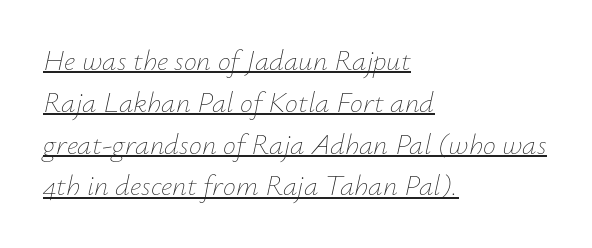
Think standard paragraph weight, or any step lighter than that. The face used here is rendered with its standard letterfit. Looks like regular typesetting: each glyph gets only the width it needs. Emphasis is given by a line drawn under the lettering. A classic flush-left, rag-right setting is used for this passage. Honestly, the row spacing looks completely unremarkable.
